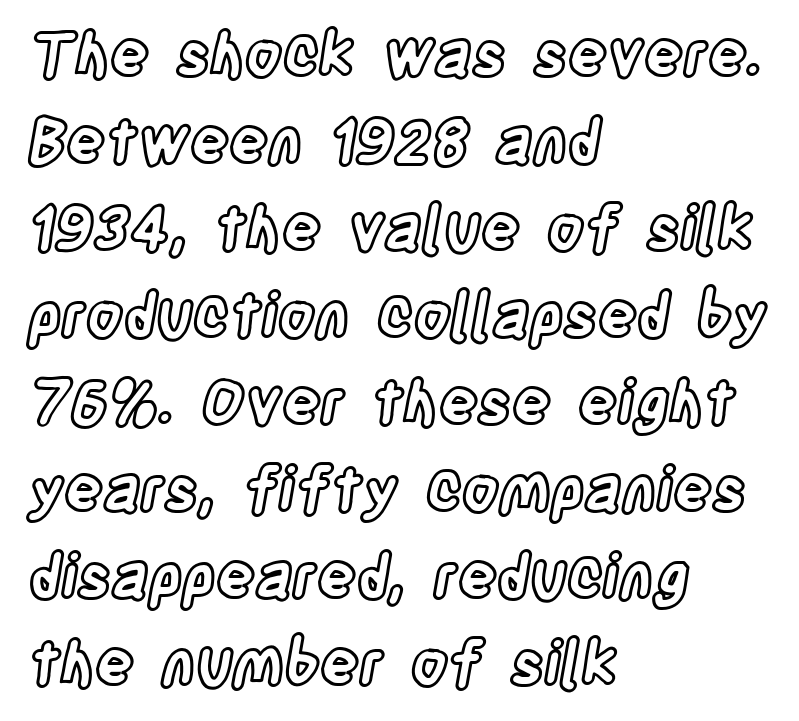
The image shows 60 px condensed type; set left-aligned, normal line spacing (1.45x), normal letter spacing, not underlined; a large x-height.
